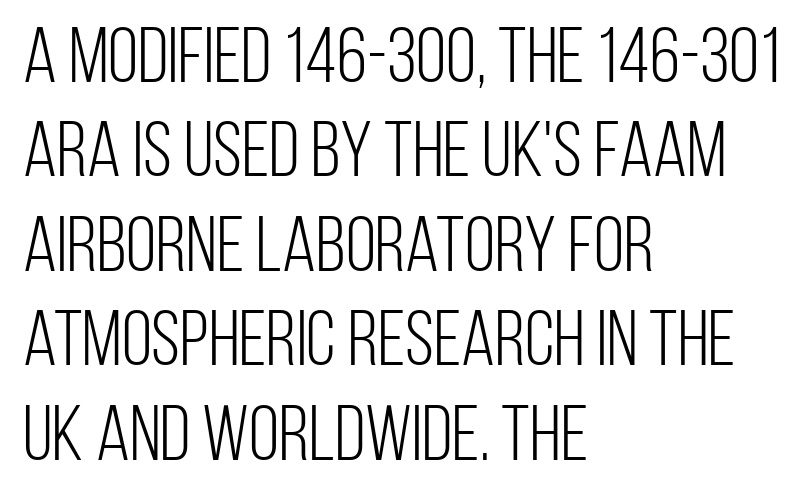
Plain, unruled lines of type. Is this a fixed-width face? No — the glyphs have proportional, varying widths. Upright lettering throughout. Heaviness? Minimal to ordinary, like unemphasized prose. The compositor pushed each line to the left boundary.
